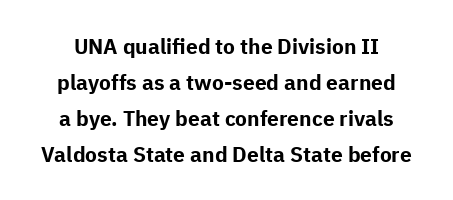
The image shows 21 px bold type, upright; set line spacing 1.71x, normal letter spacing, not underlined.
